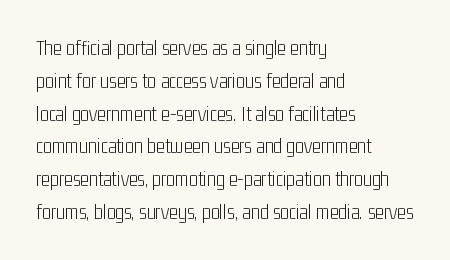
Upright lettering throughout. The rows are spaced the way most documents space them. These lines stack with their left ends in a neat column. The space beneath each line is pristine and unruled. This sample uses plain, unmodified letter spacing. Stem width sits at or under what a default text font uses.
